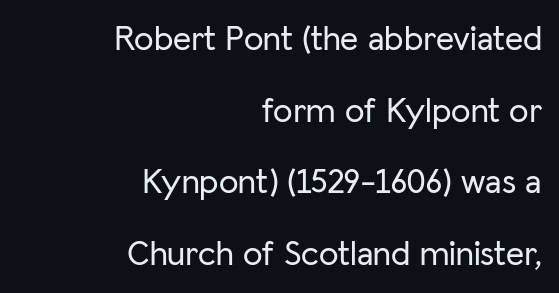
The image shows 35 px sans-serif type, upright; set right-aligned, loose line spacing (2.05x), normal letter spacing, not underlined; low stroke contrast and a medium x-height.
